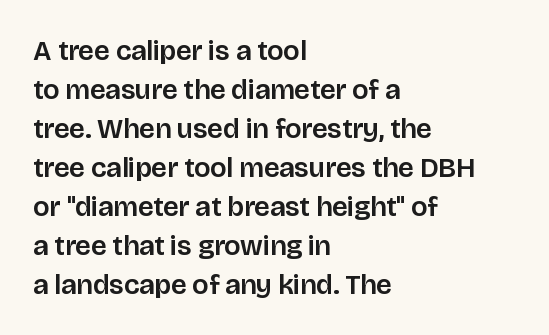
Q: Is the text italic (slanted)? A: No, it is upright.
Q: Is the typeface a serif or a sans-serif typeface? A: Sans-serif.
Q: Is the text underlined? A: No.
Q: How is the paragraph aligned? A: Left-aligned.
Q: Is the spacing between letters normal or unusually wide? A: Normal.
Q: Is the spacing between lines tight, normal or loose? A: Normal.
Q: Width (condensed, normal, or wide)? A: Normal.
Q: Stroke contrast? A: Low.
Q: x-height? A: Large.
Q: Monospaced? A: No.
